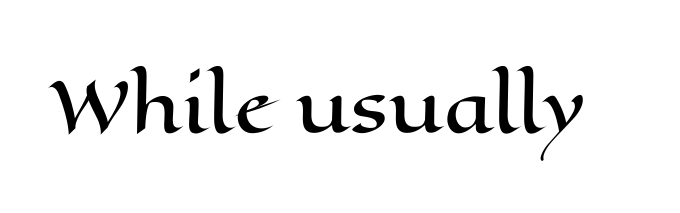
The letters stand upright; this is a roman face. Unmarked baselines from the first word to the last. Default kerning and tracking; the words read as compact shapes. This sample has the flowing, uneven cadence of proportional lettering.
